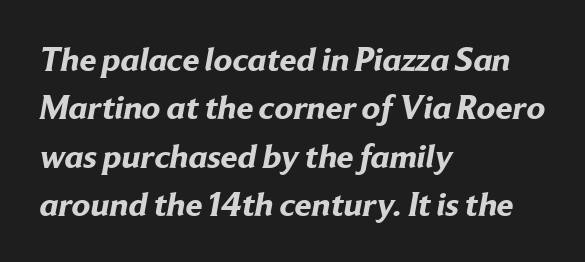
You can tell from the bare stems that sans-serif type was used. These lines are set flush left with a ragged right edge. Character widths vary here, with narrow letters taking less room than wide ones. Quick note: interline space is typical. The passage shown has conventional tracking throughout. Thick stems and heavy bowls — unmistakably bold.
